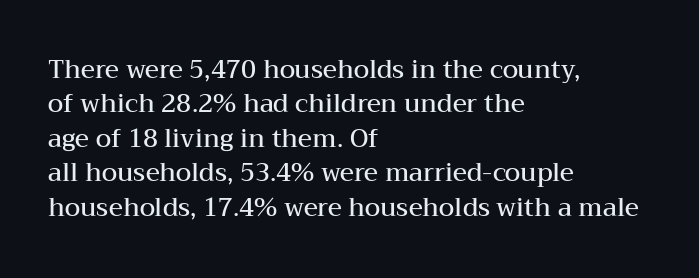
{"italic": "no", "bold": "semi", "underline": "no", "align": "left", "line_spacing": "normal", "line_spacing_ratio": 1.38, "letter_spacing": "normal", "letter_spacing_em": 0.0, "glyph_px": 25}
